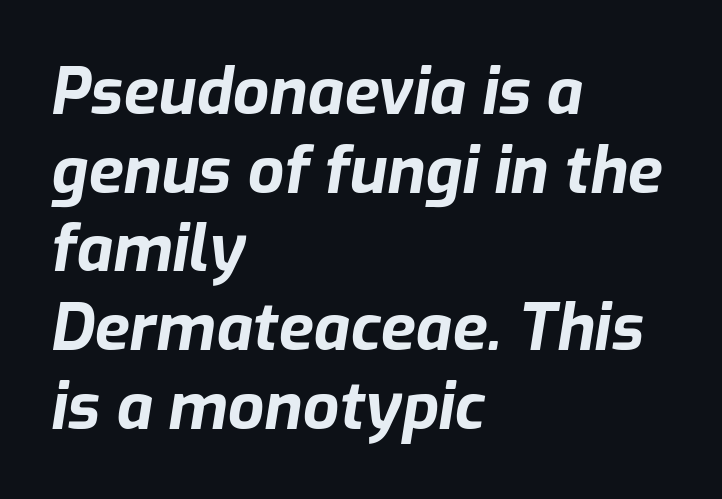
The image shows 64 px bold type, italic (leaning right); set left-aligned, line spacing 1.23x, normal letter spacing, not underlined; low stroke contrast and a medium x-height.
